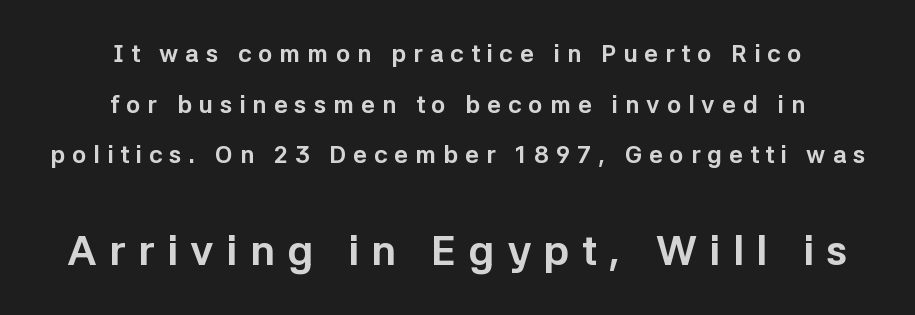
{"serif": "no", "italic": "no", "bold": "yes", "weight": "bold", "width": "normal", "stroke_contrast": "low", "x_height": "medium", "monospaced": "no", "underline": "no", "align": "center", "line_spacing": "loose", "line_spacing_ratio": 2.11, "letter_spacing": "wide", "letter_spacing_em": 0.29, "larger_block": "second", "size_ratio": 1.75, "glyph_px": 42}
